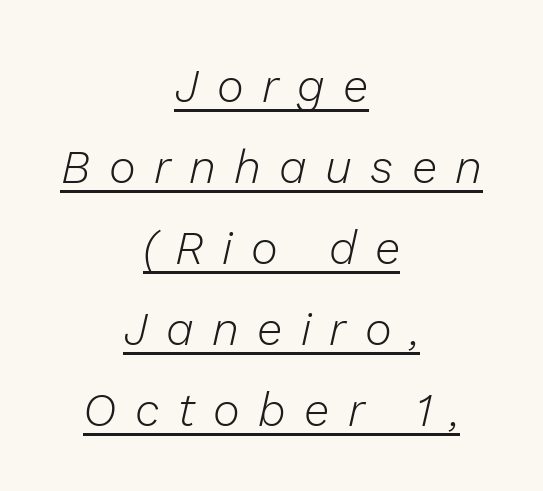
The image shows 46 px light type, italic (leaning right); set centered, line spacing 1.76x, unusually wide letter spacing (+0.4 em), underlined; low stroke contrast and a medium x-height.
